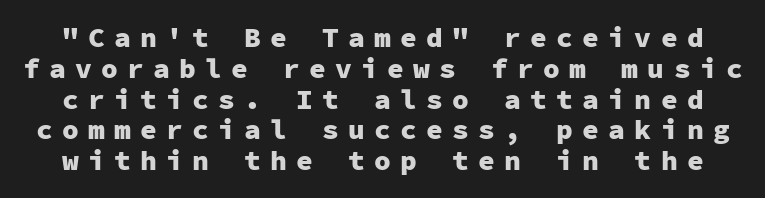
Q: Is the text bold? A: Yes.
Q: Is the text italic (slanted)? A: No, it is upright.
Q: Is the typeface a serif or a sans-serif typeface? A: Sans-serif.
Q: Is the text underlined? A: No.
Q: Is the spacing between letters normal or unusually wide? A: Unusually wide.
Q: Is the spacing between lines tight, normal or loose? A: Tight.
Q: Width (condensed, normal, or wide)? A: Normal.
Q: Stroke contrast? A: Low.
Q: x-height? A: Medium.
Q: Monospaced? A: Yes.
